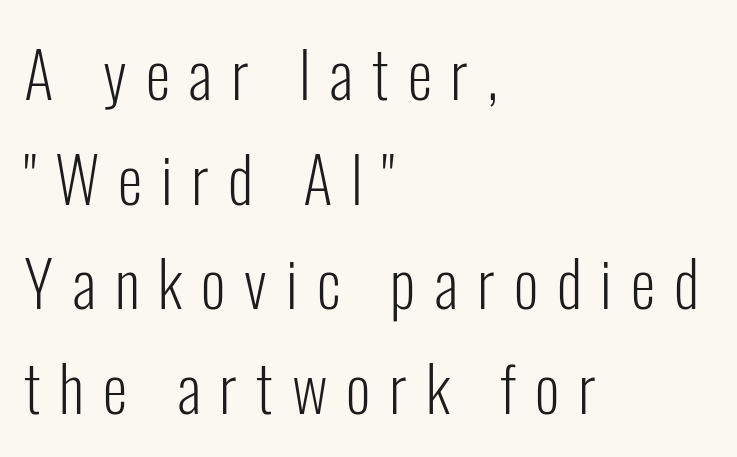
{"serif": "no", "italic": "no", "bold": "no", "weight": "light", "width": "condensed", "stroke_contrast": "low", "x_height": "medium", "monospaced": "no", "underline": "no", "align": "left", "line_spacing": "normal", "line_spacing_ratio": 1.66, "letter_spacing": "wide", "letter_spacing_em": 0.3, "glyph_px": 63}
